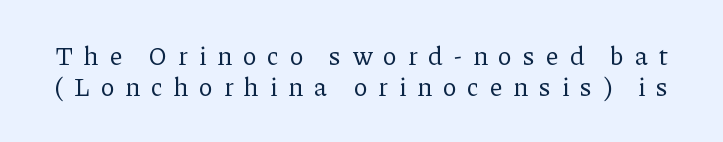
The image shows 26 px text type, upright; set line spacing 1.21x, unusually wide letter spacing (+0.43 em), not underlined.
